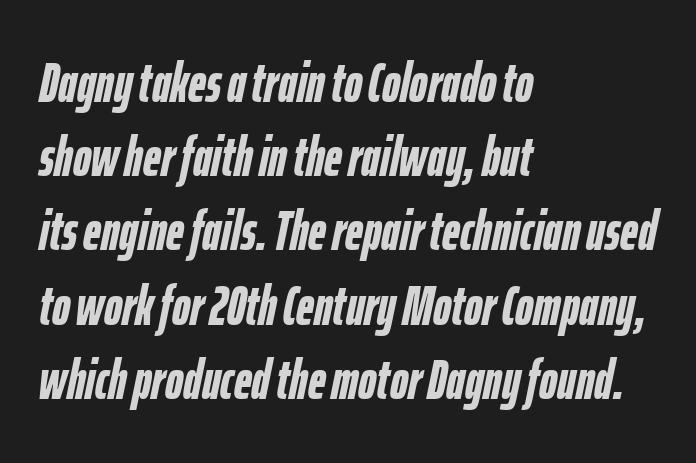
The image shows 55 px semibold, condensed type, italic (leaning right); set left-aligned, normal line spacing (1.35x), normal letter spacing, not underlined; low stroke contrast and a medium x-height.
